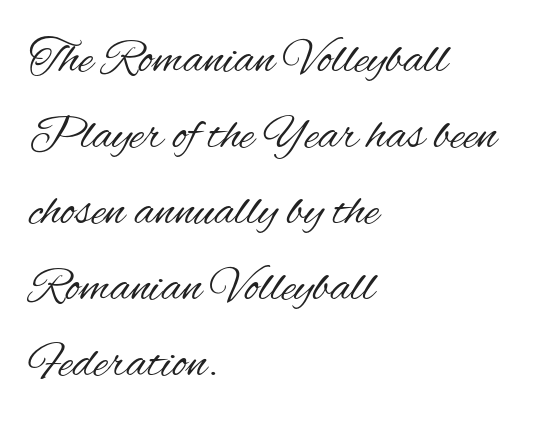
{"serif": "no", "bold": "no", "weight": "regular", "width": "condensed", "stroke_contrast": "medium", "x_height": "small", "monospaced": "no", "underline": "no", "align": "left", "line_spacing": "normal", "line_spacing_ratio": 1.55, "letter_spacing": "normal", "letter_spacing_em": 0.0, "glyph_px": 49}
